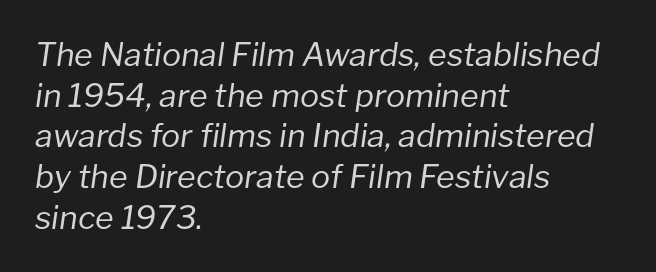
Stems and bowls with no extra thickness — not bold. The letters advance in unequal steps, a hallmark of proportional type. Reading down the block, your eye returns to a fixed left position each line. Emphasis-style slanted type is in use.
